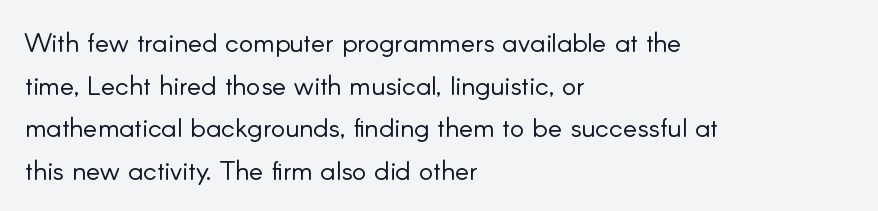
{"italic": "no", "bold": "no", "underline": "no", "align": "left", "line_spacing": "normal", "line_spacing_ratio": 1.58, "letter_spacing": "normal", "letter_spacing_em": 0.0, "glyph_px": 27}
